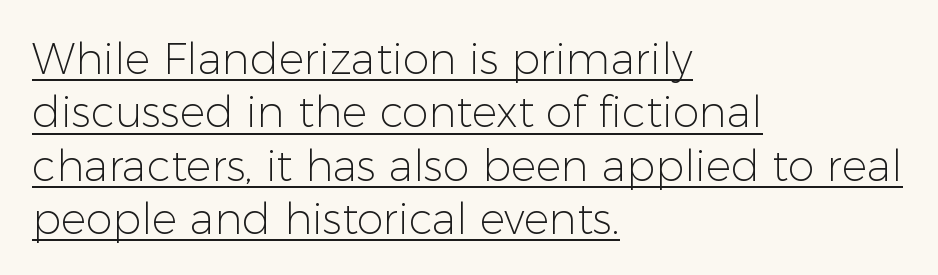
The specimen includes a rule beneath the text block's lines. Look at the bottom of the vertical strokes: they stop flat, with no serifs. Looks like regular typesetting: each glyph gets only the width it needs. Ordinary non-slanted type is in use. Tracking value appears to be zero — textbook default spacing. These lines are set flush left with a ragged right edge.
